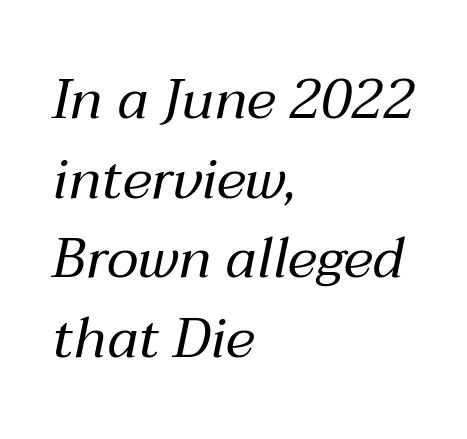
The image shows 56 px regular-weight type, italic (leaning right); set left-aligned, normal line spacing (1.42x), normal letter spacing, not underlined; medium stroke contrast and a medium x-height.
